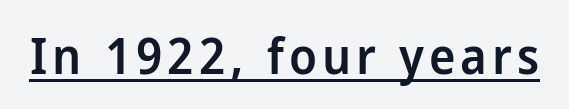
Varying glyph widths throughout — classic text-font behaviour. Looks like someone drew a line under every word here. I'd describe the lettering as semibold — firm but not a full bold. Notice how the stems are strictly vertical — no italics here.
